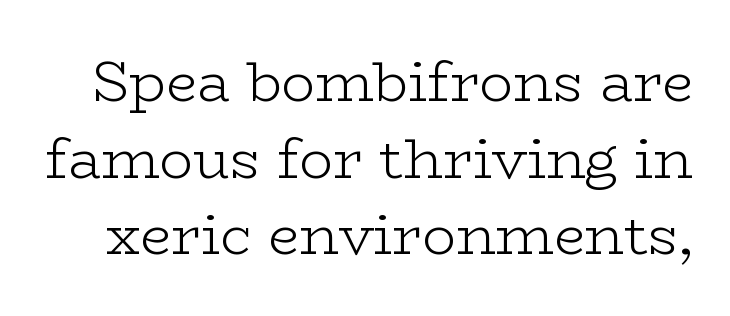
{"serif": "yes", "italic": "no", "bold": "no", "weight": "light", "width": "wide", "stroke_contrast": "low", "x_height": "medium", "monospaced": "no", "underline": "no", "line_spacing": "normal", "line_spacing_ratio": 1.37, "letter_spacing": "normal", "letter_spacing_em": 0.0, "glyph_px": 56}
